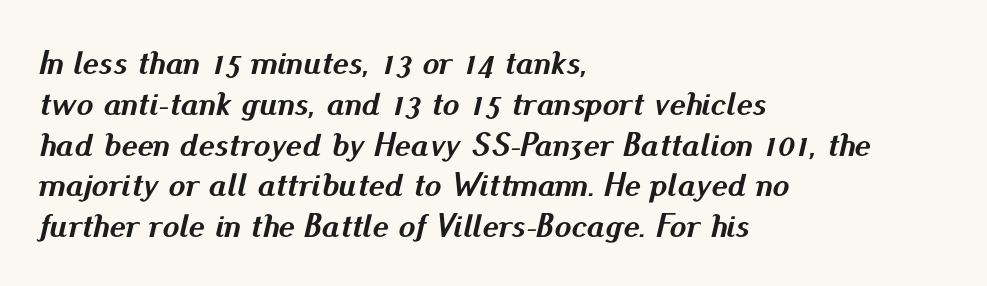
The image shows 34 px semibold type, italic (leaning right); set left-aligned, line spacing 1.2x, normal letter spacing, not underlined; medium stroke contrast and a small x-height.
